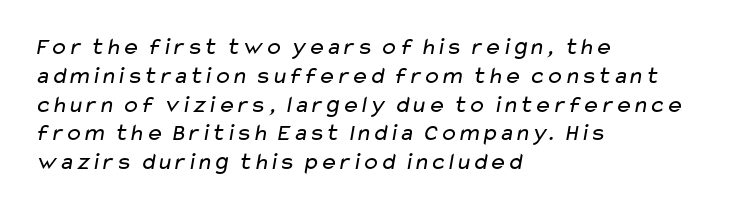
{"bold": "no", "underline": "no", "align": "left", "line_spacing_ratio": 1.2, "letter_spacing": "normal", "letter_spacing_em": 0.0, "glyph_px": 24}
